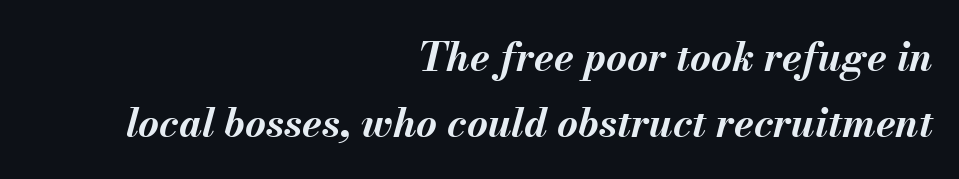
Q: Is the text bold? A: Yes.
Q: Is the text italic (slanted)? A: Yes, it leans right by about 13 degrees.
Q: Is the text underlined? A: No.
Q: How is the paragraph aligned? A: Right-aligned.
Q: Is the spacing between letters normal or unusually wide? A: Normal.
Q: Is the spacing between lines tight, normal or loose? A: Normal.
Q: Width (condensed, normal, or wide)? A: Normal.
Q: Stroke contrast? A: Medium.
Q: x-height? A: Small.
Q: Monospaced? A: No.
